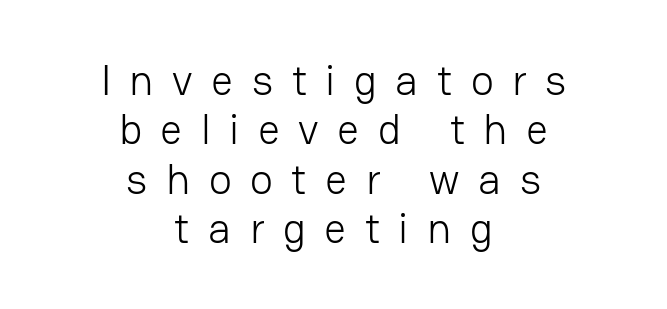
You could not count columns in this text — the font is proportionally spaced. Vertical spacing — tight. How are the letters spaced? Widely, with obvious added tracking. Each line is balanced around a shared central axis. Ordinary non-slanted type is in use.
